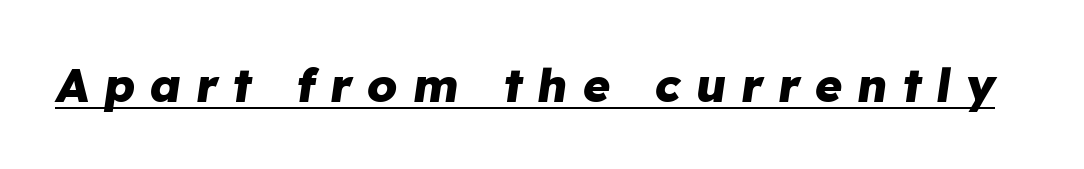
{"italic": "yes", "lean": "right", "slant_degrees": 8, "bold": "yes", "weight": "heavy", "width": "normal", "stroke_contrast": "low", "x_height": "medium", "monospaced": "no", "underline": "yes", "letter_spacing": "wide", "letter_spacing_em": 0.31, "glyph_px": 47}
